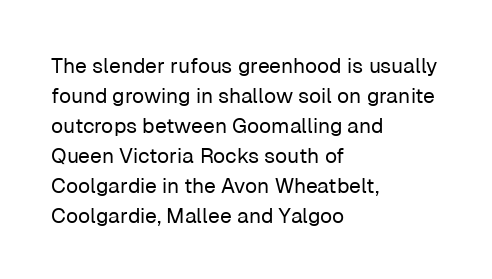
The image shows 21 px text type, upright; set left-aligned, normal line spacing (1.43x), normal letter spacing, not underlined.
